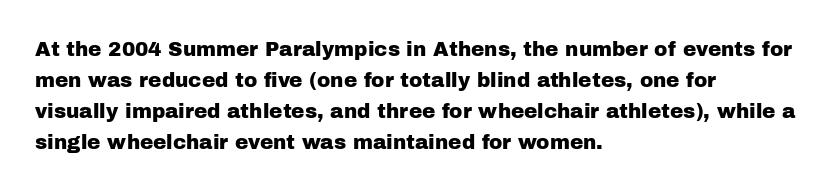
Q: Is the text italic (slanted)? A: No, it is upright.
Q: Is the text underlined? A: No.
Q: How is the paragraph aligned? A: Left-aligned.
Q: Is the spacing between letters normal or unusually wide? A: Normal.
Q: Is the spacing between lines tight, normal or loose? A: Normal.
